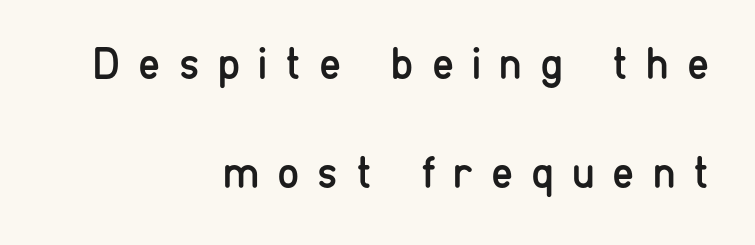
{"serif": "no", "italic": "no", "bold": "no", "weight": "regular", "width": "condensed", "stroke_contrast": "low", "x_height": "medium", "monospaced": "no", "underline": "no", "align": "right", "line_spacing": "loose", "line_spacing_ratio": 2.43, "letter_spacing": "wide", "letter_spacing_em": 0.4, "glyph_px": 45}
